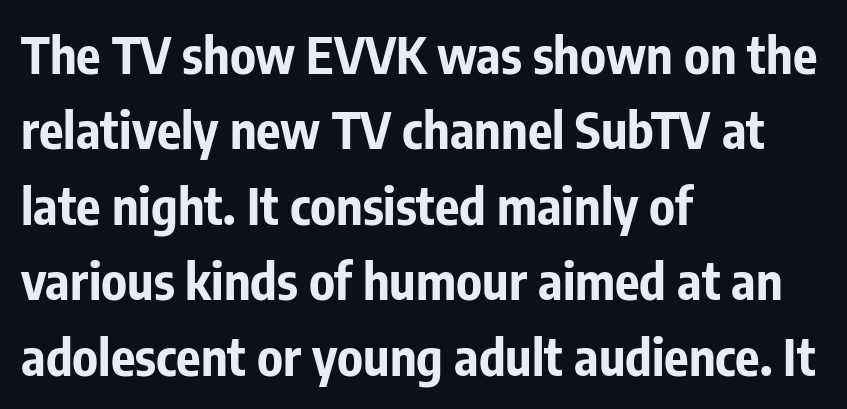
Q: Is the text bold? A: Yes.
Q: Is the text italic (slanted)? A: No, it is upright.
Q: Is the typeface a serif or a sans-serif typeface? A: Sans-serif.
Q: Is the text underlined? A: No.
Q: How is the paragraph aligned? A: Left-aligned.
Q: Is the spacing between letters normal or unusually wide? A: Normal.
Q: Is the spacing between lines tight, normal or loose? A: Normal.
Q: Width (condensed, normal, or wide)? A: Condensed.
Q: Stroke contrast? A: Low.
Q: x-height? A: Medium.
Q: Monospaced? A: No.
